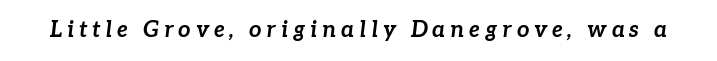
Q: Is the text bold? A: Yes.
Q: Is the text italic (slanted)? A: Yes, it leans right by about 7 degrees.
Q: Is the text underlined? A: No.
Q: Is the spacing between letters normal or unusually wide? A: Unusually wide.
